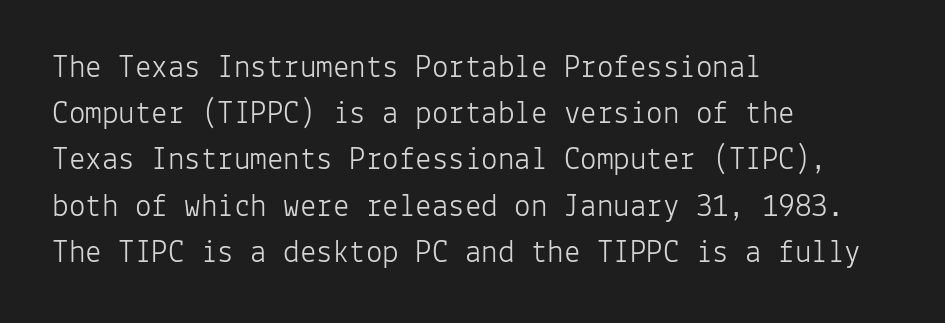
Q: Is the text bold? A: No.
Q: Is the text italic (slanted)? A: No, it is upright.
Q: Is the typeface a serif or a sans-serif typeface? A: Sans-serif.
Q: Is the text underlined? A: No.
Q: How is the paragraph aligned? A: Left-aligned.
Q: Is the spacing between letters normal or unusually wide? A: Normal.
Q: Is the spacing between lines tight, normal or loose? A: Normal.
Q: Width (condensed, normal, or wide)? A: Normal.
Q: Stroke contrast? A: Low.
Q: x-height? A: Medium.
Q: Monospaced? A: Yes.
